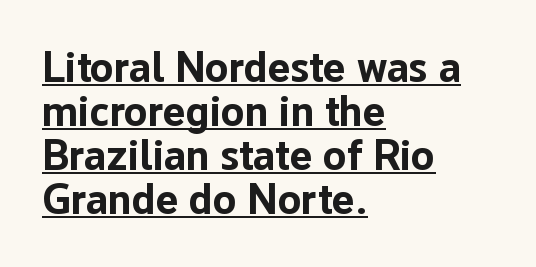
The image shows 43 px bold sans-serif type, upright; set left-aligned, tight line spacing (1.02x), normal letter spacing, underlined; low stroke contrast and a medium x-height.
